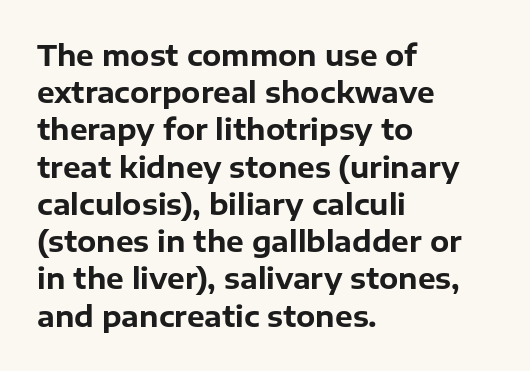
Caption: bold face, heavy strokes. Reading down the column, the eye jumps a familiar distance to each next line. Do the characters align in a grid? No, the font is proportional. Honestly, there is no underline to notice here at all. Italic: no, the glyphs are upright roman.
